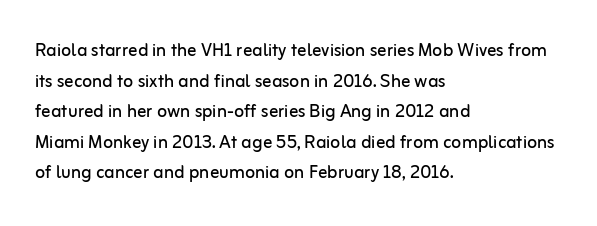
The image shows 23 px text type, upright; set left-aligned, normal line spacing (1.33x), normal letter spacing, not underlined.
